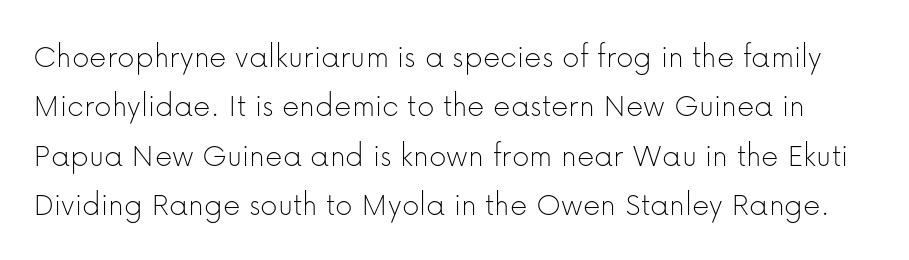
{"serif": "no", "italic": "no", "bold": "no", "weight": "thin", "width": "normal", "stroke_contrast": "low", "x_height": "medium", "monospaced": "no", "underline": "no", "line_spacing": "normal", "line_spacing_ratio": 1.45, "letter_spacing": "normal", "letter_spacing_em": 0.0, "glyph_px": 34}
